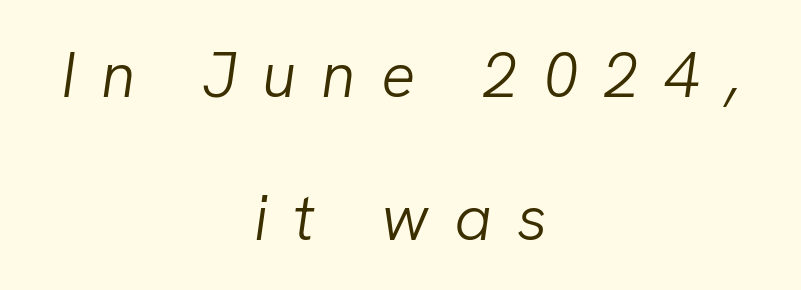
The image shows 64 px light type, italic (leaning right); set centered, loose line spacing (2.23x), unusually wide letter spacing (+0.39 em), not underlined; low stroke contrast and a medium x-height.
